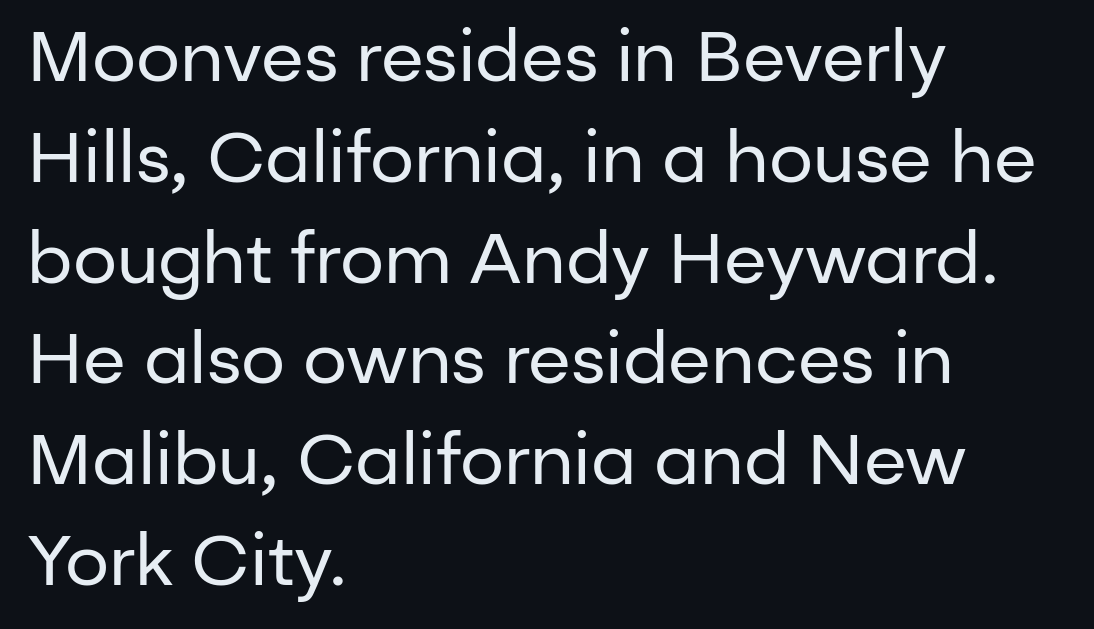
Stroke mass is kept to a normal reading level or below. Underlining? Definitely not there. Nothing unusual about the tracking: characters are spaced as the font intends. Unlike italic type, these characters show no tilt at all. One glance says typical: line gaps are just what's usual. If you drew a ruler down the left edge, every line would touch it.
